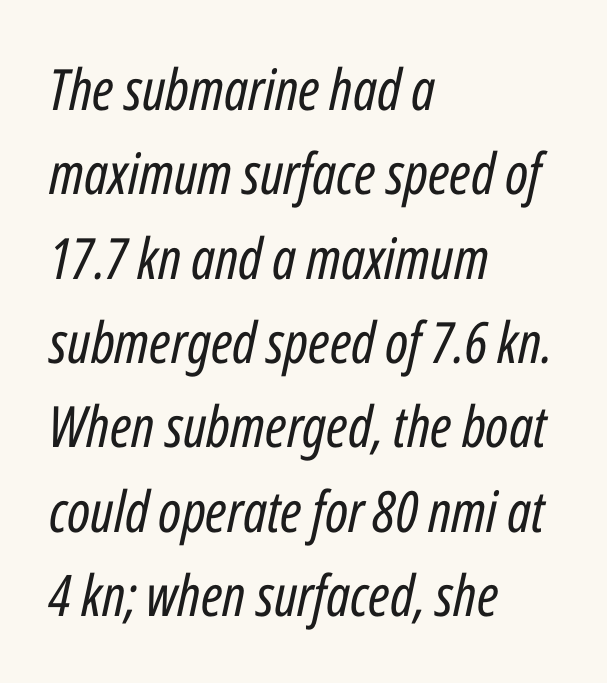
The passage shown leans; its letterforms are oblique. The paragraph shown leans on its left margin. This sample has the flowing, uneven cadence of proportional lettering. No extra tracking has been applied to these lines. Horizontal bands of white between lines are of average thickness.
